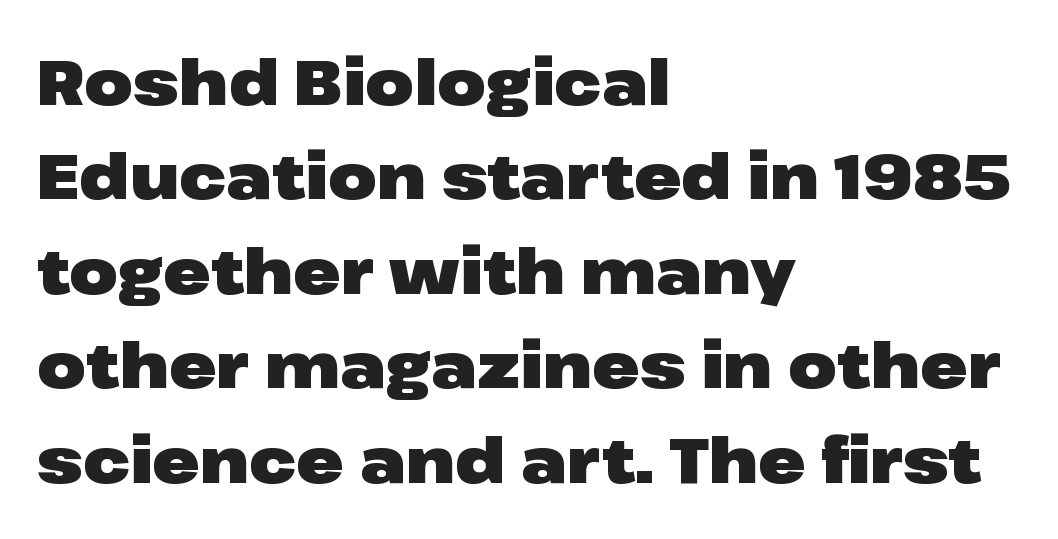
The image shows 63 px heavy, wide sans-serif type, upright; set left-aligned, normal line spacing (1.5x), normal letter spacing, not underlined; low stroke contrast and a medium x-height.
